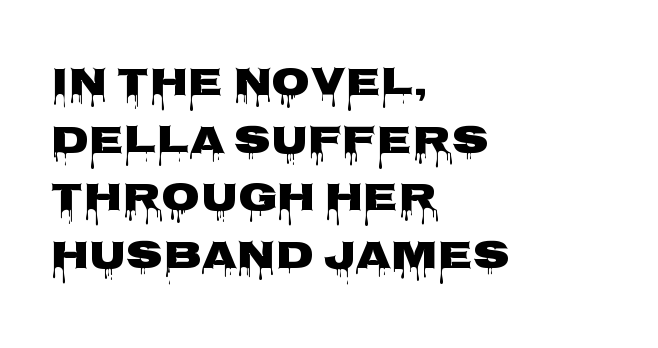
The image shows 40 px heavy, wide sans-serif type, upright; set left-aligned, normal line spacing (1.44x), normal letter spacing, not underlined; low stroke contrast and a large x-height.
